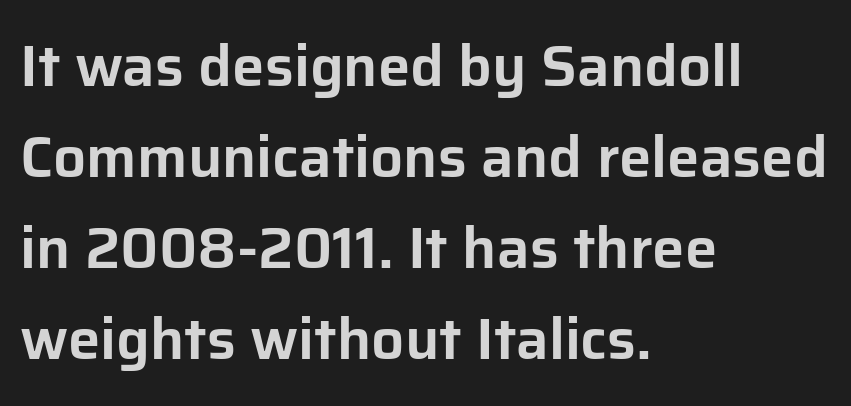
Q: Is the text italic (slanted)? A: No, it is upright.
Q: Is the typeface a serif or a sans-serif typeface? A: Sans-serif.
Q: Is the text underlined? A: No.
Q: How is the paragraph aligned? A: Left-aligned.
Q: Is the spacing between letters normal or unusually wide? A: Normal.
Q: Is the spacing between lines tight, normal or loose? A: Normal.
Q: Width (condensed, normal, or wide)? A: Normal.
Q: Stroke contrast? A: Low.
Q: x-height? A: Medium.
Q: Monospaced? A: No.
